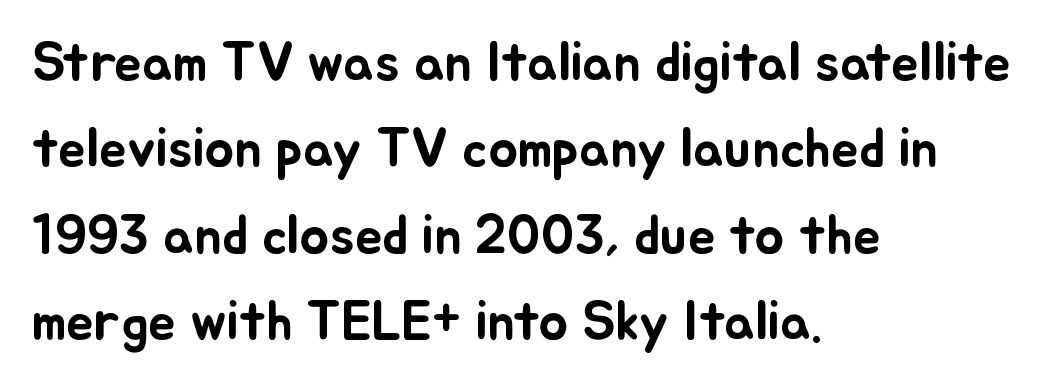
{"italic": "no", "width": "normal", "stroke_contrast": "low", "x_height": "small", "monospaced": "no", "underline": "no", "align": "left", "line_spacing": "normal", "line_spacing_ratio": 1.57, "letter_spacing": "normal", "letter_spacing_em": 0.0, "glyph_px": 55}
